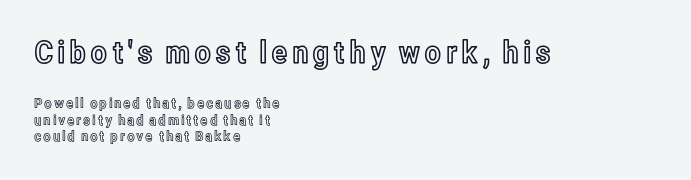
The type sits square on the baseline with zero lean. Proportional: the letters do not fall into vertical columns. Which of the two is more prominent by size? The first, at the top. Descenders are the only things crossing below the line. Reading down the block, your eye returns to a fixed left position each line.
